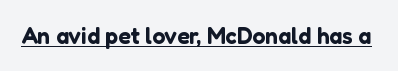
{"italic": "no", "underline": "yes", "letter_spacing": "normal", "letter_spacing_em": 0.0, "glyph_px": 23}
